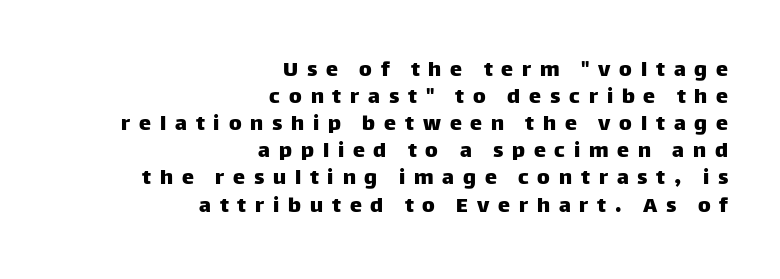
Q: Is the text italic (slanted)? A: No, it is upright.
Q: Is the text underlined? A: No.
Q: How is the paragraph aligned? A: Right-aligned.
Q: Is the spacing between letters normal or unusually wide? A: Unusually wide.
Q: Is the spacing between lines tight, normal or loose? A: Tight.
